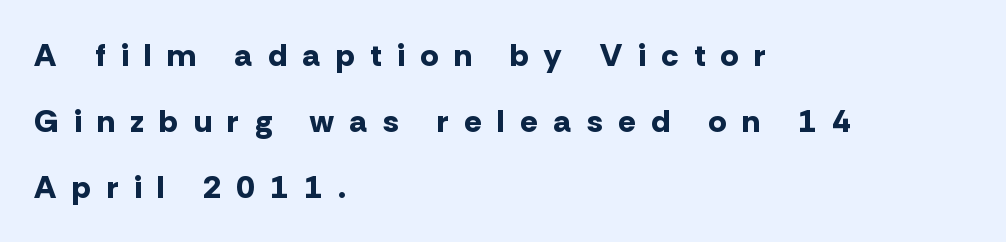
Q: Is the text bold? A: Yes.
Q: Is the text italic (slanted)? A: No, it is upright.
Q: Is the typeface a serif or a sans-serif typeface? A: Sans-serif.
Q: Is the text underlined? A: No.
Q: How is the paragraph aligned? A: Left-aligned.
Q: Is the spacing between letters normal or unusually wide? A: Unusually wide.
Q: Is the spacing between lines tight, normal or loose? A: Loose.
Q: Width (condensed, normal, or wide)? A: Normal.
Q: Stroke contrast? A: Low.
Q: x-height? A: Medium.
Q: Monospaced? A: No.
